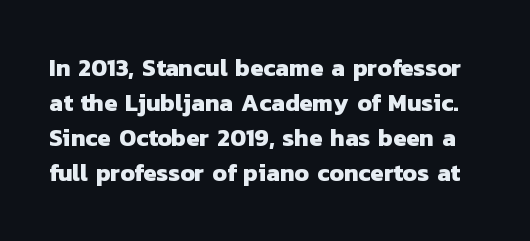
Whoever set this chose a conventional vertical rhythm. Descender tails drop into unmarked territory. Does extra space separate the letters? No, they use regular spacing. The passage shown is emphatically bold.
